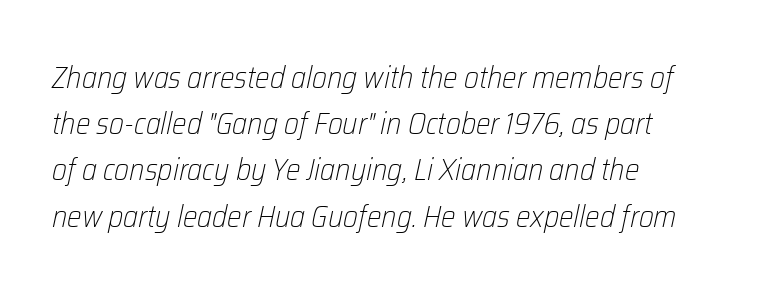
Q: Is the text bold? A: No.
Q: Is the text italic (slanted)? A: Yes, it leans right by about 12 degrees.
Q: Is the text underlined? A: No.
Q: How is the paragraph aligned? A: Left-aligned.
Q: Is the spacing between letters normal or unusually wide? A: Normal.
Q: Is the spacing between lines tight, normal or loose? A: Normal.
Q: Width (condensed, normal, or wide)? A: Condensed.
Q: Stroke contrast? A: Low.
Q: x-height? A: Medium.
Q: Monospaced? A: No.
